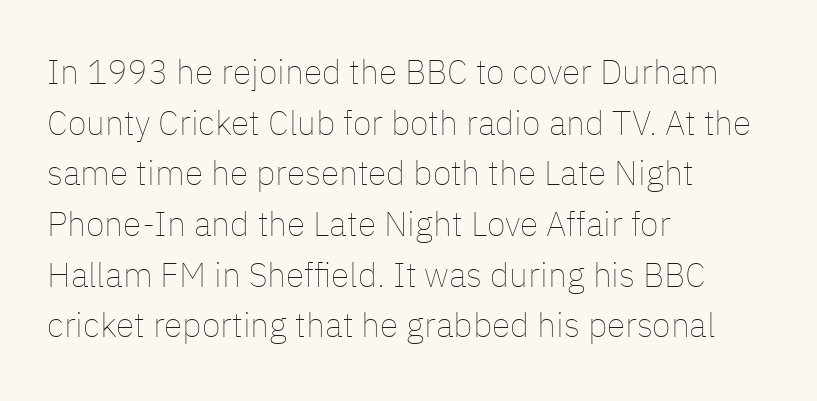
The image shows 34 px thin type, upright; set left-aligned, normal line spacing (1.49x), normal letter spacing, not underlined; low stroke contrast and a medium x-height.
